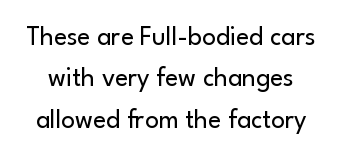
The image shows 27 px text type, upright; set normal line spacing (1.53x), normal letter spacing, not underlined.
